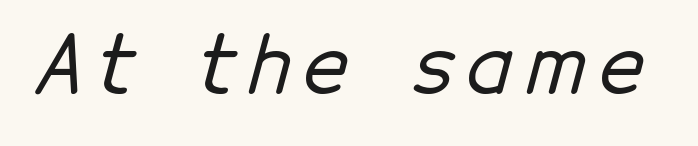
The font family rendered here belongs to the sans-serif group. Underlining? Definitely not there. Looks like regular typesetting: each glyph gets only the width it needs.
